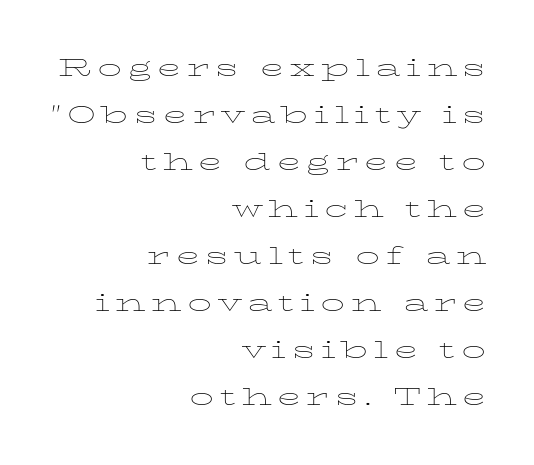
{"italic": "no", "bold": "no", "underline": "no", "align": "right", "line_spacing": "loose", "line_spacing_ratio": 1.96, "letter_spacing": "wide", "letter_spacing_em": 0.23, "glyph_px": 24}
